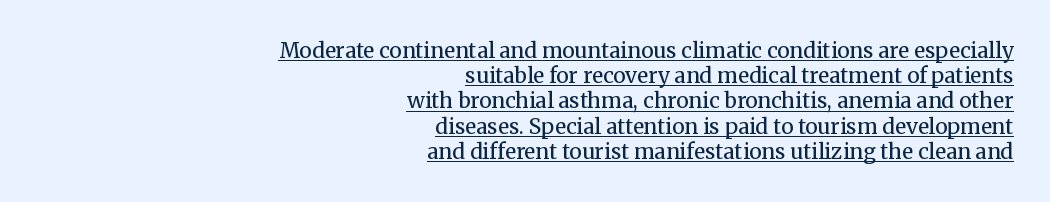
The image shows 21 px text type, upright; set right-aligned, line spacing 1.2x, normal letter spacing, underlined.
